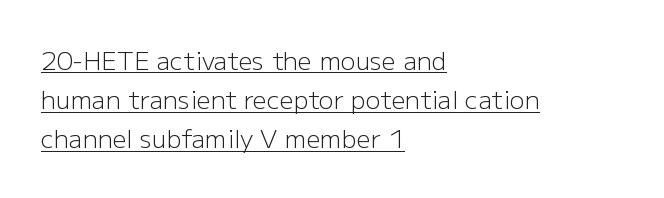
Notice how descenders clear the ascenders below comfortably — that's standard leading. If you drew a line through each stem, it would be perfectly vertical. Here the glyphs are tracked normally, forming tight word shapes. Is the block centered? No — it sits flush against the left margin. Think standard paragraph weight, or any step lighter than that.
